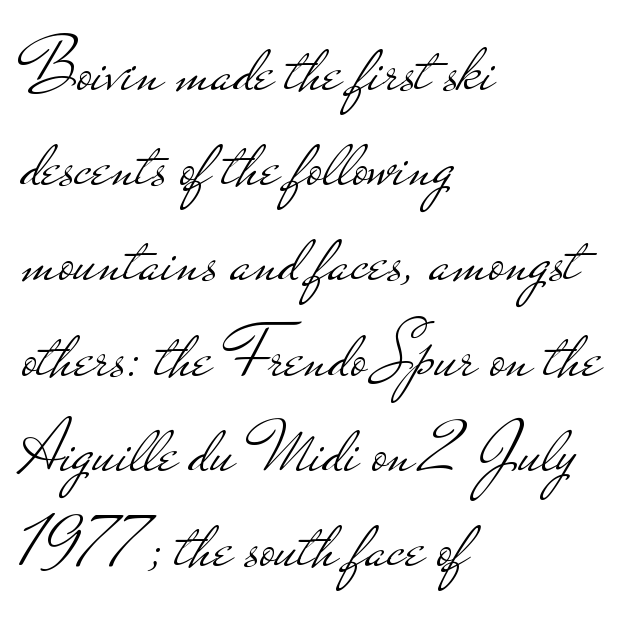
Here the glyphs are tracked normally, forming tight word shapes. The lines are quadded left. The passage shown is not bold in any degree. Has an underline been added? It has not.
